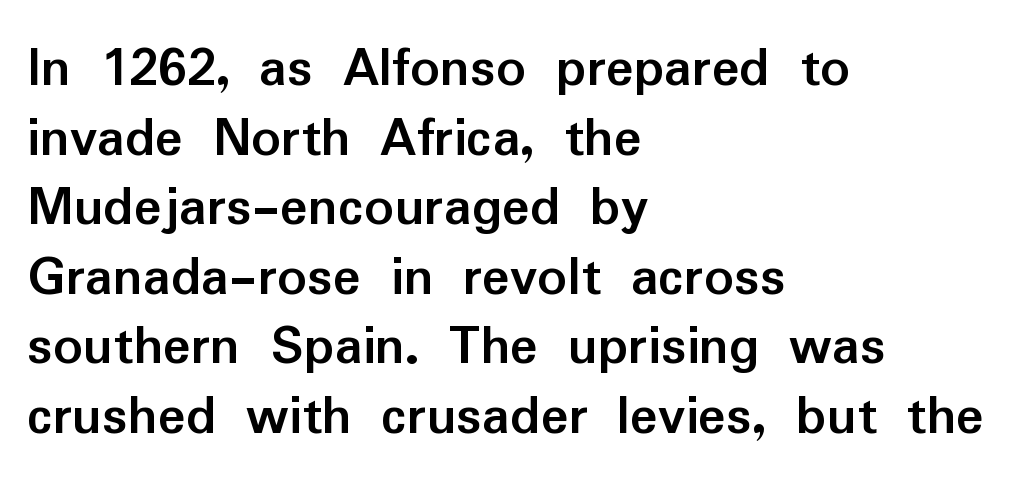
Q: Is the text bold? A: Yes.
Q: Is the text italic (slanted)? A: No, it is upright.
Q: Is the typeface a serif or a sans-serif typeface? A: Sans-serif.
Q: Is the text underlined? A: No.
Q: How is the paragraph aligned? A: Left-aligned.
Q: Is the spacing between letters normal or unusually wide? A: Normal.
Q: Width (condensed, normal, or wide)? A: Normal.
Q: Stroke contrast? A: Low.
Q: x-height? A: Medium.
Q: Monospaced? A: No.
